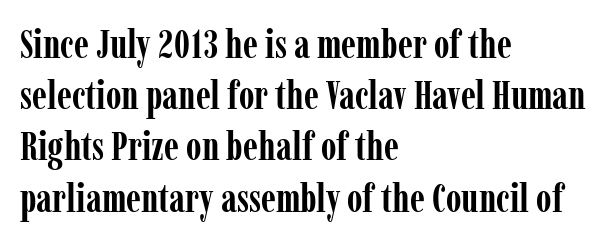
The rendering uses natural spacing where letterforms have individual widths. A full-strength bold gives these letters their thick strokes. A bare baseline throughout the passage. All the whitespace from short lines collects on the right. The letters carry serifs — small finishing strokes at the ends of their stems. The letters sit at their default tracking, neither squeezed nor spread.
